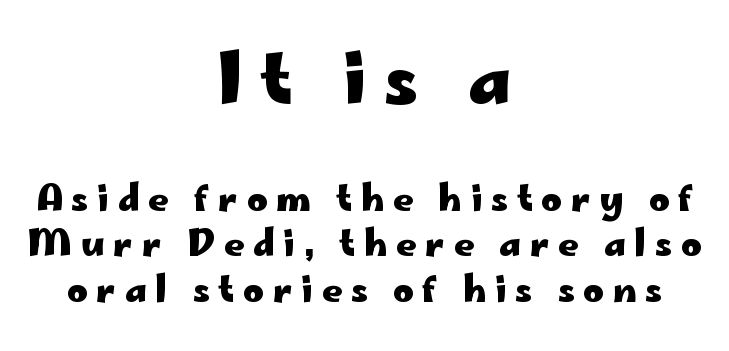
Is this a fixed-width face? No — the glyphs have proportional, varying widths. These lines sit exactly where default settings would place them. The text was rendered using a sans face with plain stroke endings. Size contrast runs from large at the top to small at the bottom. Quick note: underline off. Tall strokes in this sample are plumb rather than angled.
